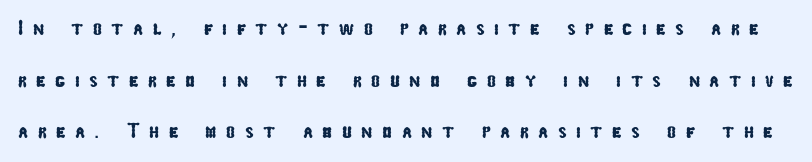
Q: Is the text underlined? A: No.
Q: Is the spacing between letters normal or unusually wide? A: Unusually wide.
Q: Is the spacing between lines tight, normal or loose? A: Loose.
